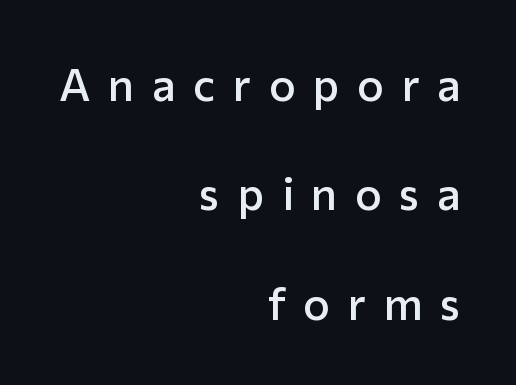
Q: Is the text bold? A: Semi-bold.
Q: Is the text italic (slanted)? A: No, it is upright.
Q: Is the typeface a serif or a sans-serif typeface? A: Sans-serif.
Q: Is the text underlined? A: No.
Q: How is the paragraph aligned? A: Right-aligned.
Q: Is the spacing between letters normal or unusually wide? A: Unusually wide.
Q: Is the spacing between lines tight, normal or loose? A: Loose.
Q: Width (condensed, normal, or wide)? A: Normal.
Q: Stroke contrast? A: Low.
Q: x-height? A: Medium.
Q: Monospaced? A: No.
